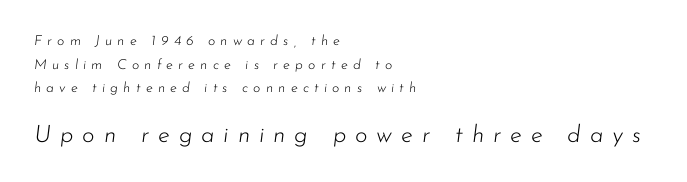
{"italic": "yes", "lean": "right", "slant_degrees": 7, "bold": "no", "underline": "no", "align": "left", "line_spacing": "normal", "line_spacing_ratio": 1.68, "letter_spacing": "wide", "letter_spacing_em": 0.37, "larger_block": "second", "size_ratio": 1.71, "glyph_px": 24}
